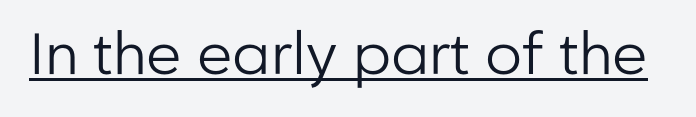
Q: Is the text bold? A: No.
Q: Is the text italic (slanted)? A: No, it is upright.
Q: Is the typeface a serif or a sans-serif typeface? A: Sans-serif.
Q: Is the text underlined? A: Yes.
Q: Is the spacing between letters normal or unusually wide? A: Normal.
Q: Width (condensed, normal, or wide)? A: Normal.
Q: Stroke contrast? A: Low.
Q: x-height? A: Medium.
Q: Monospaced? A: No.
